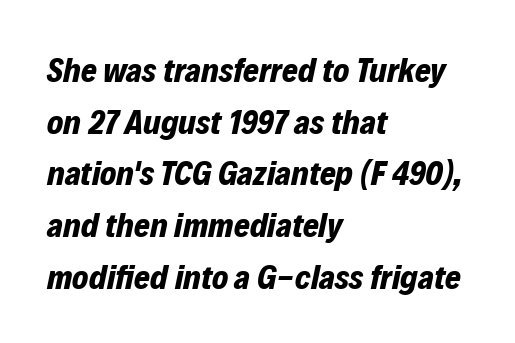
The image shows 34 px bold type, italic (leaning right); set left-aligned, normal line spacing (1.52x), normal letter spacing, not underlined; low stroke contrast and a medium x-height.
